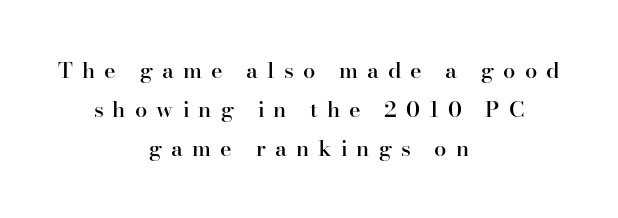
Q: Is the text bold? A: Semi-bold.
Q: Is the text italic (slanted)? A: No, it is upright.
Q: Is the text underlined? A: No.
Q: How is the paragraph aligned? A: Centered.
Q: Is the spacing between letters normal or unusually wide? A: Unusually wide.
